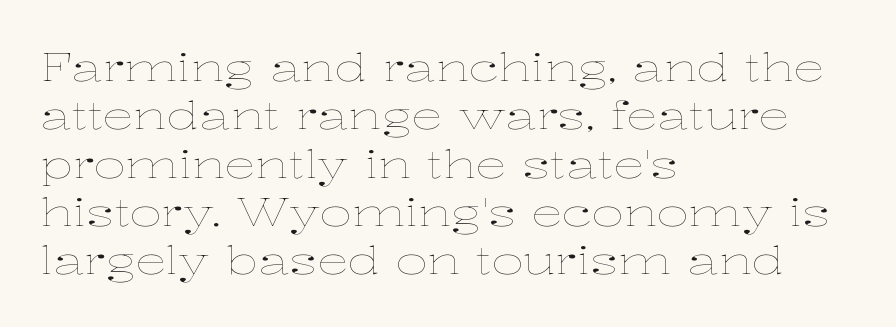
{"italic": "no", "bold": "no", "weight": "thin", "width": "wide", "stroke_contrast": "low", "x_height": "medium", "monospaced": "no", "underline": "no", "align": "left", "line_spacing_ratio": 1.24, "letter_spacing": "normal", "letter_spacing_em": 0.0, "glyph_px": 39}
